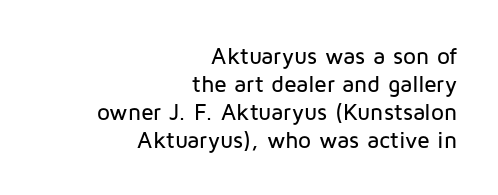
The compositor pushed each line to the right boundary. In terms of letterspacing, this is plain default setting. Rendered with straight, roman letterforms. Each row of text sits above clean, open space.
